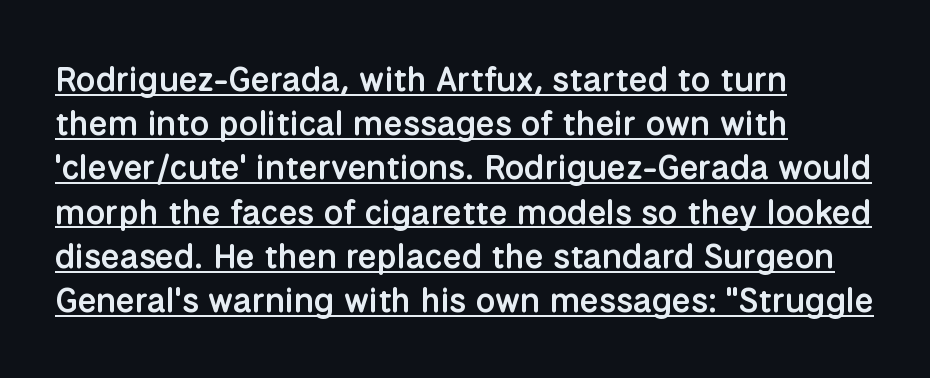
Baseline-to-baseline distance is the conventional proportion of letter height. The lettering is marked with a stroke running underneath it. These lines were composed using upright roman letters. How heavy is the stroke? Medium-heavy — a semibold, shy of bold. This rendering uses left alignment, leaving the right contour irregular. These lines are rendered in a variable-pitch font.
